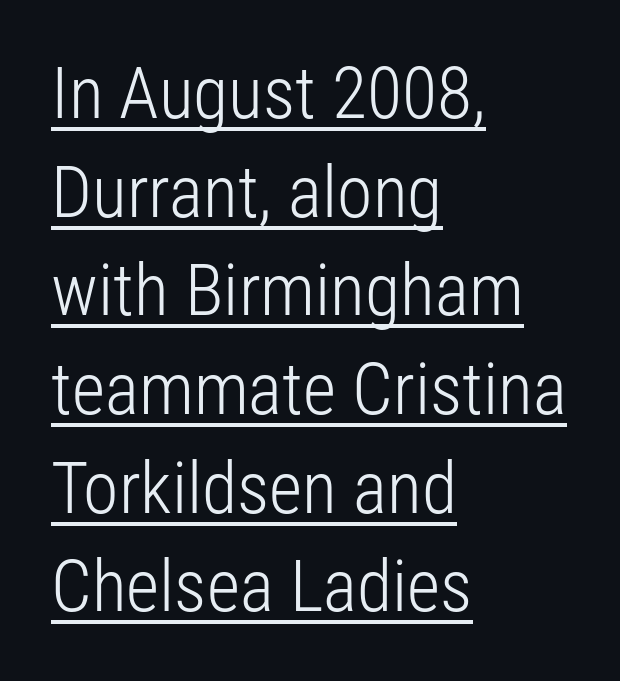
{"serif": "no", "italic": "no", "bold": "no", "weight": "light", "width": "condensed", "stroke_contrast": "low", "x_height": "medium", "monospaced": "no", "underline": "yes", "align": "left", "line_spacing": "normal", "line_spacing_ratio": 1.37, "letter_spacing": "normal", "letter_spacing_em": 0.0, "glyph_px": 72}
